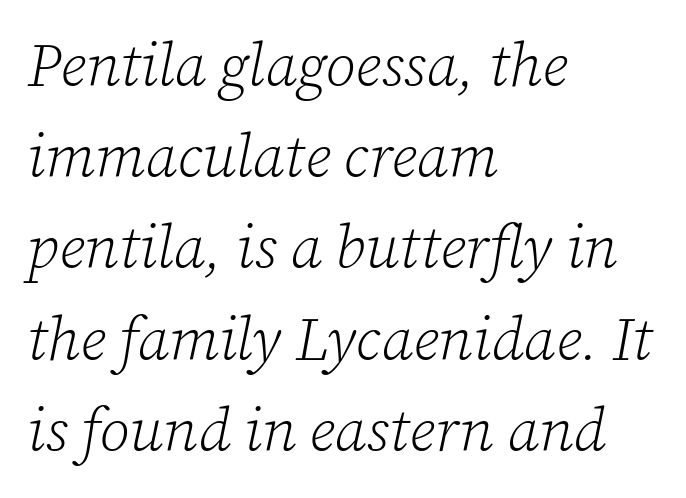
{"serif": "yes", "italic": "yes", "lean": "right", "slant_degrees": 12, "bold": "no", "weight": "light", "width": "normal", "stroke_contrast": "low", "x_height": "medium", "monospaced": "no", "underline": "no", "align": "left", "line_spacing": "normal", "line_spacing_ratio": 1.52, "letter_spacing": "normal", "letter_spacing_em": 0.0, "glyph_px": 60}
